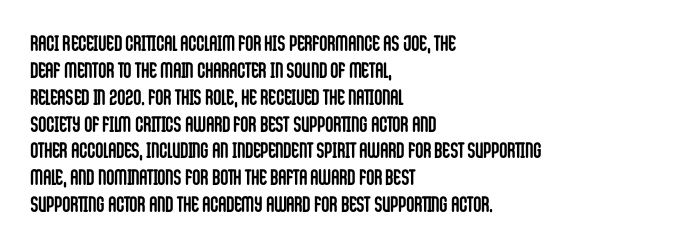
A typesetter would mark this as roman, not italic. What stands out about the letter spacing? Nothing — it is the standard amount. The baseline area is clear. Caption: bold face, heavy strokes.
